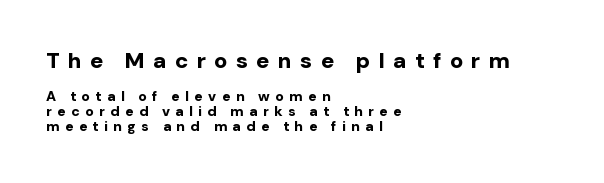
Q: Is the text bold? A: Yes.
Q: Is the text italic (slanted)? A: No, it is upright.
Q: Is the text underlined? A: No.
Q: How is the paragraph aligned? A: Left-aligned.
Q: Is the spacing between letters normal or unusually wide? A: Unusually wide.
Q: Is the spacing between lines tight, normal or loose? A: Tight.
Q: Which block of text is set in a larger size, the first (top) or the second (bottom)? A: The first (top) one.
